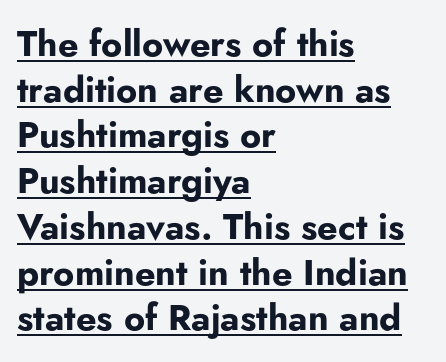
Alignment: flush left. The gaps between neighbouring characters are ordinary and unremarkable. Heft: maximum for text — a bold. What decoration does the sample have? An underline.
